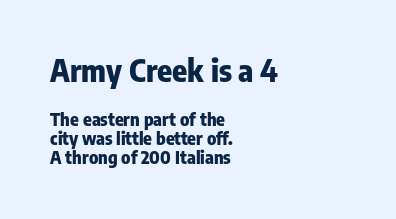
Q: Is the text bold? A: Yes.
Q: Is the text italic (slanted)? A: No, it is upright.
Q: Is the typeface a serif or a sans-serif typeface? A: Sans-serif.
Q: Is the text underlined? A: No.
Q: How is the paragraph aligned? A: Left-aligned.
Q: Is the spacing between letters normal or unusually wide? A: Normal.
Q: Is the spacing between lines tight, normal or loose? A: Tight.
Q: Which block of text is set in a larger size, the first (top) or the second (bottom)? A: The first (top) one.
Q: Width (condensed, normal, or wide)? A: Condensed.
Q: Stroke contrast? A: Low.
Q: x-height? A: Medium.
Q: Monospaced? A: No.
